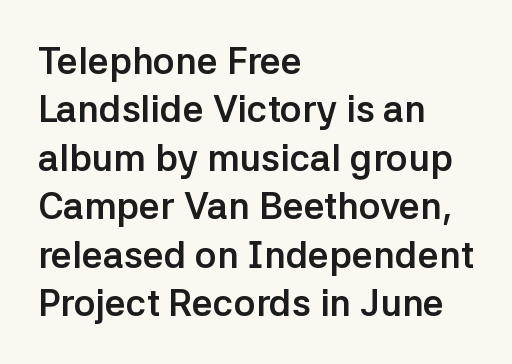
The image shows 37 px semibold sans-serif type, upright; set left-aligned, normal line spacing (1.31x), normal letter spacing, not underlined; low stroke contrast and a medium x-height.
